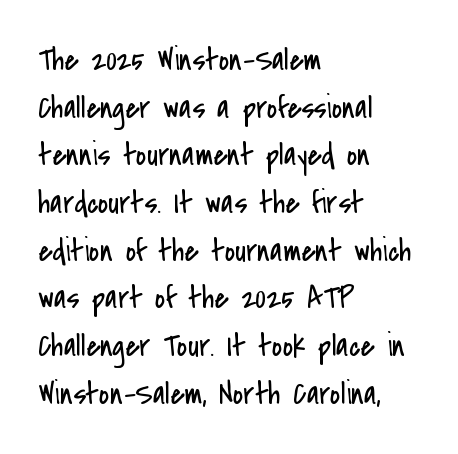
Q: Is the text bold? A: No.
Q: Is the text italic (slanted)? A: No, it is upright.
Q: Is the typeface a serif or a sans-serif typeface? A: Sans-serif.
Q: Is the text underlined? A: No.
Q: How is the paragraph aligned? A: Left-aligned.
Q: Is the spacing between letters normal or unusually wide? A: Normal.
Q: Is the spacing between lines tight, normal or loose? A: Normal.
Q: Width (condensed, normal, or wide)? A: Condensed.
Q: Stroke contrast? A: Low.
Q: x-height? A: Small.
Q: Monospaced? A: No.
